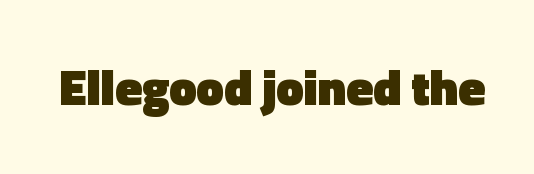
The image shows 49 px heavy sans-serif type, upright; set normal letter spacing, not underlined; a medium x-height.
